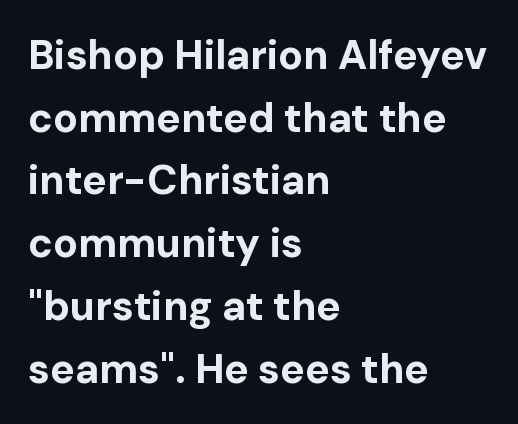
Q: Is the text bold? A: Yes.
Q: Is the text italic (slanted)? A: No, it is upright.
Q: Is the typeface a serif or a sans-serif typeface? A: Sans-serif.
Q: Is the text underlined? A: No.
Q: How is the paragraph aligned? A: Left-aligned.
Q: Is the spacing between letters normal or unusually wide? A: Normal.
Q: Is the spacing between lines tight, normal or loose? A: Normal.
Q: Width (condensed, normal, or wide)? A: Normal.
Q: Stroke contrast? A: Low.
Q: x-height? A: Medium.
Q: Monospaced? A: No.
